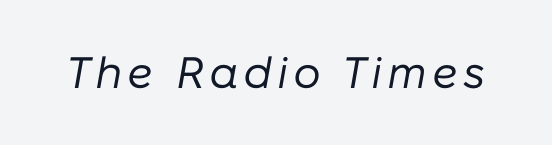
The image shows 44 px regular-weight type, italic (leaning right); set not underlined; low stroke contrast and a medium x-height.
